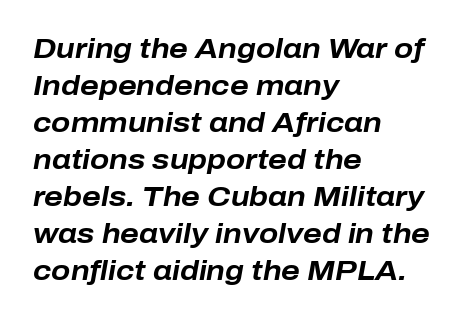
The image shows 28 px bold type, italic (leaning right); set left-aligned, normal line spacing (1.32x), normal letter spacing, not underlined; low stroke contrast and a medium x-height.
